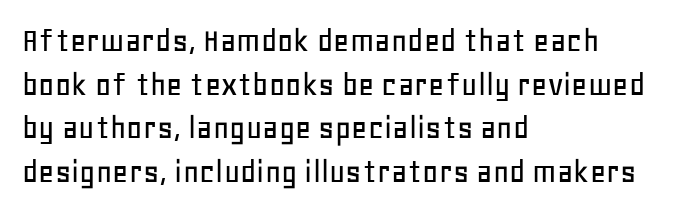
The image shows 35 px sans-serif type, upright; set left-aligned, normal line spacing (1.25x), normal letter spacing, not underlined; low stroke contrast and a large x-height.
